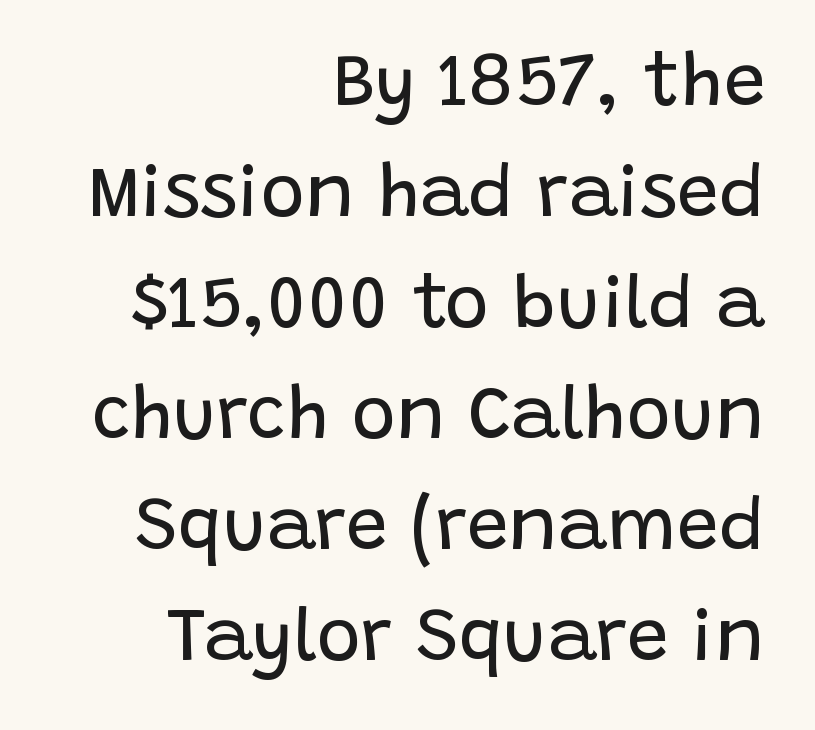
This sample keeps an unexceptional amount of space between lines. One-word summary of the alignment: right. Letter spacing: default. Each letter keeps its own natural width here, so spacing adapts to shape. The letterforms sit at book weight or below.
